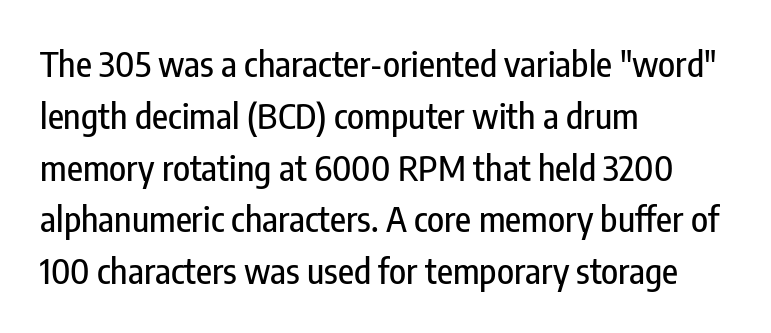
{"serif": "no", "italic": "no", "width": "condensed", "stroke_contrast": "low", "x_height": "medium", "monospaced": "no", "underline": "no", "align": "left", "line_spacing": "normal", "line_spacing_ratio": 1.48, "letter_spacing": "normal", "letter_spacing_em": 0.0, "glyph_px": 35}
